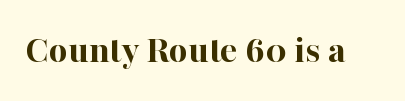
{"serif": "yes", "italic": "no", "bold": "yes", "weight": "bold", "width": "normal", "stroke_contrast": "high", "x_height": "medium", "monospaced": "no", "underline": "no", "letter_spacing": "normal", "letter_spacing_em": 0.0, "glyph_px": 40}
